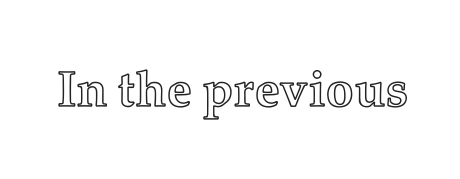
{"italic": "no", "width": "normal", "x_height": "medium", "monospaced": "no", "underline": "no", "letter_spacing": "normal", "letter_spacing_em": 0.0, "glyph_px": 50}
